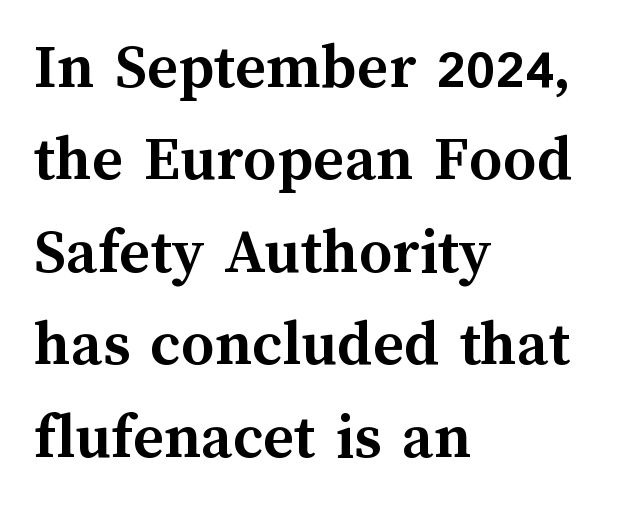
Q: Is the text bold? A: Yes.
Q: Is the text italic (slanted)? A: No, it is upright.
Q: Is the text underlined? A: No.
Q: How is the paragraph aligned? A: Left-aligned.
Q: Is the spacing between letters normal or unusually wide? A: Normal.
Q: Is the spacing between lines tight, normal or loose? A: Normal.
Q: Width (condensed, normal, or wide)? A: Normal.
Q: Stroke contrast? A: Medium.
Q: x-height? A: Medium.
Q: Monospaced? A: No.
